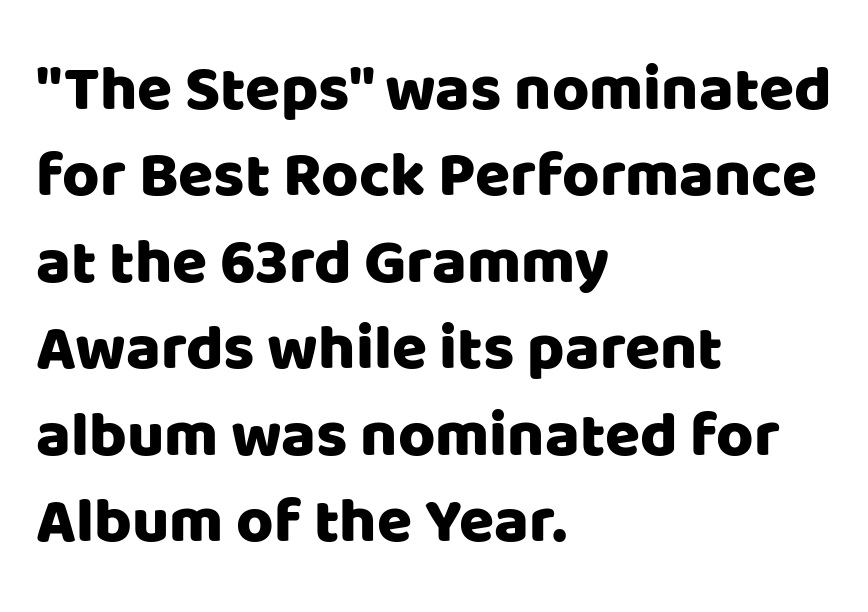
The image shows 64 px sans-serif type, upright; set left-aligned, normal line spacing (1.35x), normal letter spacing, not underlined; low stroke contrast and a large x-height.
